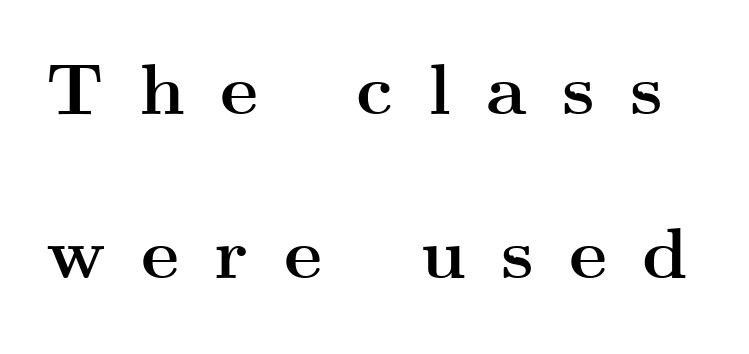
{"serif": "yes", "italic": "no", "bold": "yes", "weight": "semibold", "width": "wide", "stroke_contrast": "medium", "x_height": "small", "monospaced": "no", "underline": "no", "line_spacing": "loose", "line_spacing_ratio": 2.28, "letter_spacing": "wide", "letter_spacing_em": 0.49, "glyph_px": 72}
